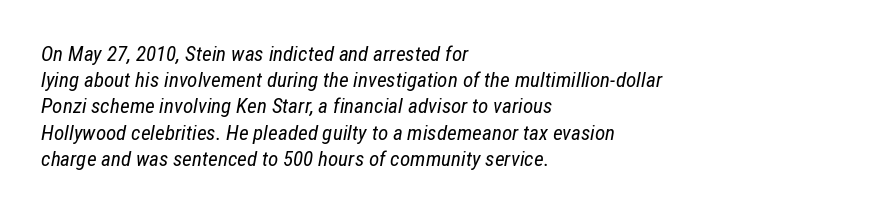
Q: Is the text bold? A: No.
Q: Is the text italic (slanted)? A: Yes, it leans right by about 12 degrees.
Q: Is the text underlined? A: No.
Q: How is the paragraph aligned? A: Left-aligned.
Q: Is the spacing between letters normal or unusually wide? A: Normal.
Q: Is the spacing between lines tight, normal or loose? A: Normal.
